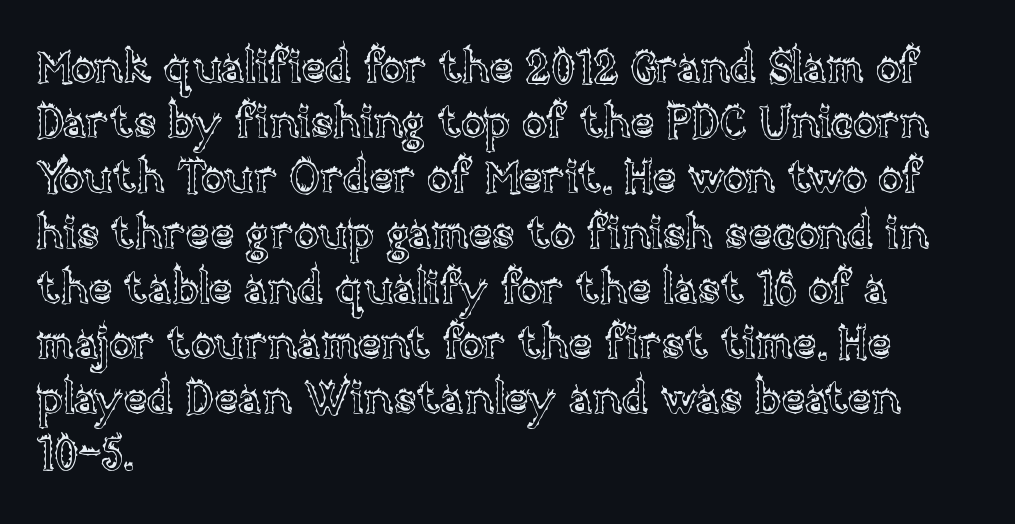
Q: Is the text italic (slanted)? A: No, it is upright.
Q: Is the text underlined? A: No.
Q: How is the paragraph aligned? A: Left-aligned.
Q: Is the spacing between letters normal or unusually wide? A: Normal.
Q: Width (condensed, normal, or wide)? A: Normal.
Q: x-height? A: Large.
Q: Monospaced? A: No.
